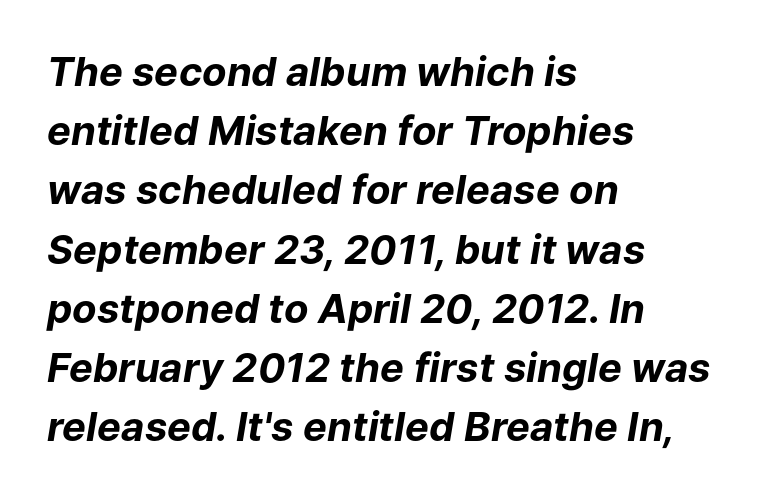
{"italic": "yes", "lean": "right", "slant_degrees": 9, "bold": "yes", "weight": "bold", "width": "normal", "stroke_contrast": "low", "x_height": "medium", "monospaced": "no", "underline": "no", "align": "left", "line_spacing": "normal", "line_spacing_ratio": 1.48, "letter_spacing": "normal", "letter_spacing_em": 0.0, "glyph_px": 40}
